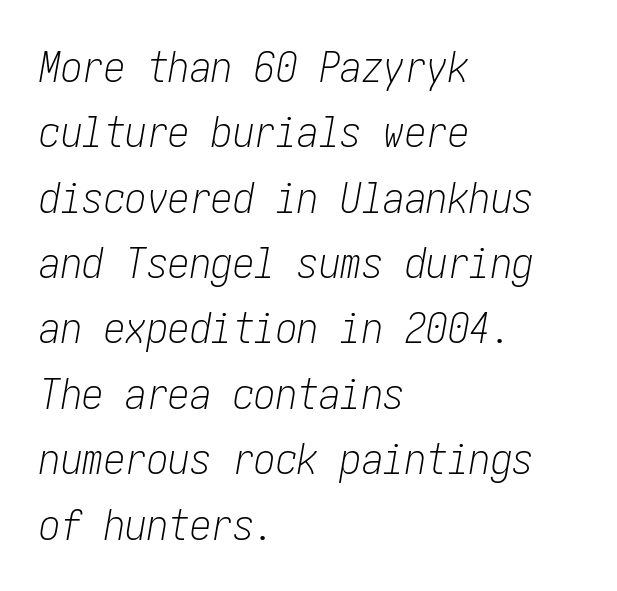
One glance says typical: line gaps are just what's usual. A clean baseline with only descenders dipping below it. The axis of the letterforms is tilted away from vertical. This is not heavy type; no bold has been used. The gaps between neighbouring characters are ordinary and unremarkable. Visually the block forms a straight wall on the left and a jagged coastline on the right.
